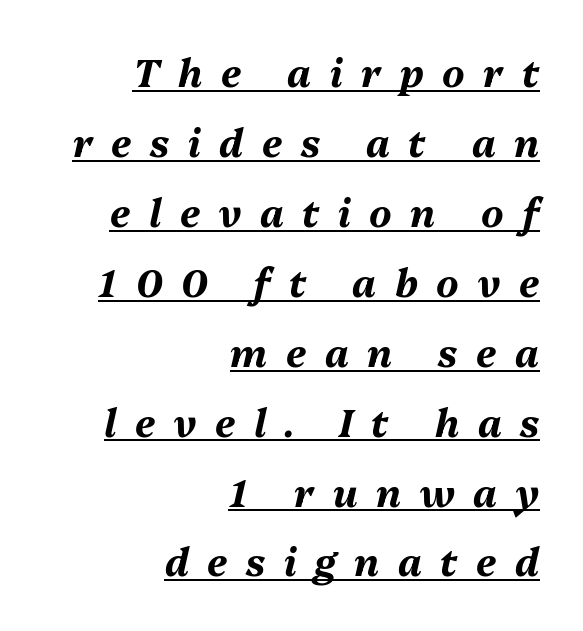
The image shows 38 px bold type, italic (leaning right); set right-aligned, line spacing 1.84x, unusually wide letter spacing (+0.49 em), underlined; medium stroke contrast and a medium x-height.
